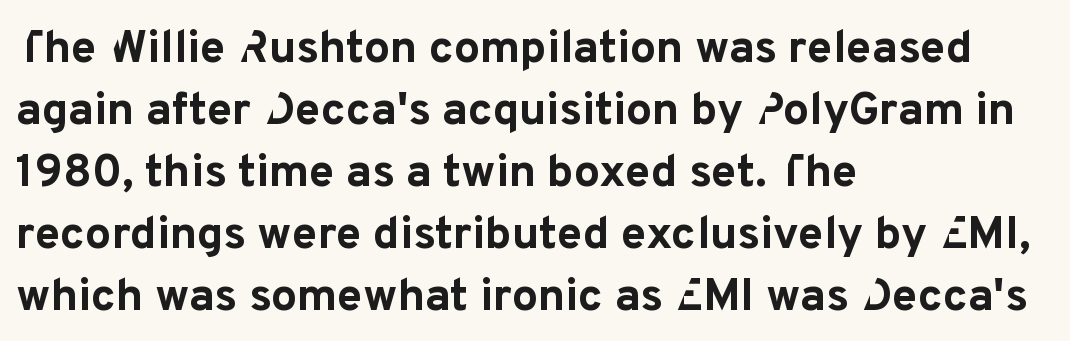
Q: Is the text bold? A: Yes.
Q: Is the text italic (slanted)? A: No, it is upright.
Q: Is the typeface a serif or a sans-serif typeface? A: Sans-serif.
Q: Is the text underlined? A: No.
Q: How is the paragraph aligned? A: Left-aligned.
Q: Is the spacing between letters normal or unusually wide? A: Normal.
Q: Is the spacing between lines tight, normal or loose? A: Normal.
Q: Width (condensed, normal, or wide)? A: Normal.
Q: Stroke contrast? A: Low.
Q: x-height? A: Medium.
Q: Monospaced? A: No.
